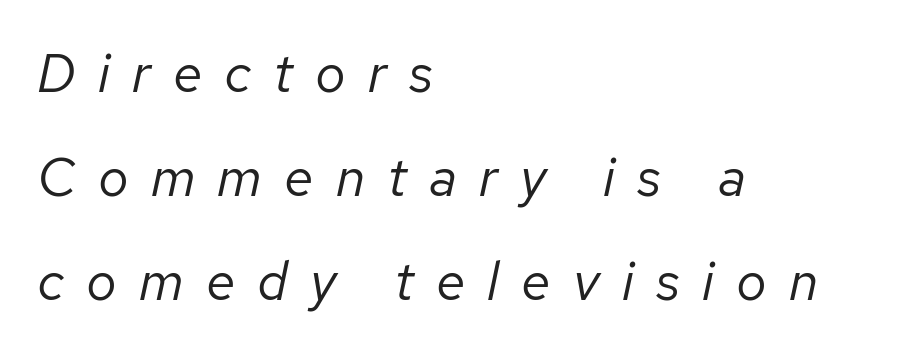
Think of a printed novel: that variable character pitch is what you see here. This sample uses an oblique cut, with every glyph tilted off the vertical. Plain, unruled lines of type. The strokes are not fattened; the text isn't bold.
